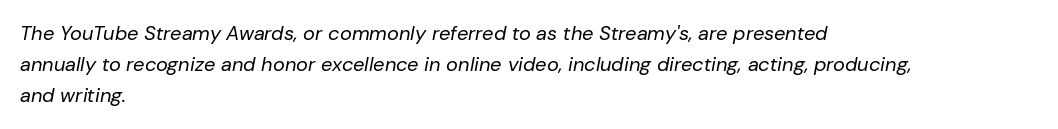
Q: Is the text bold? A: No.
Q: Is the text italic (slanted)? A: Yes, it leans right by about 10 degrees.
Q: Is the text underlined? A: No.
Q: How is the paragraph aligned? A: Left-aligned.
Q: Is the spacing between letters normal or unusually wide? A: Normal.
Q: Is the spacing between lines tight, normal or loose? A: Normal.
